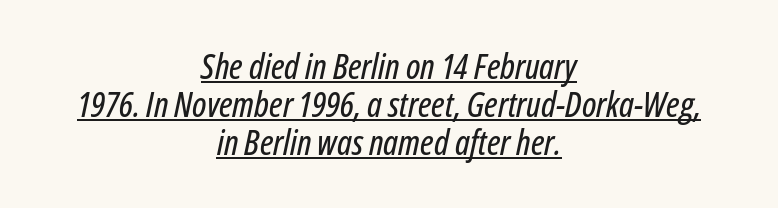
Line spacing here is tight. Is this a fixed-width face? No — the glyphs have proportional, varying widths. A typesetter would mark this as italic. Looks like someone drew a line under every word here.
